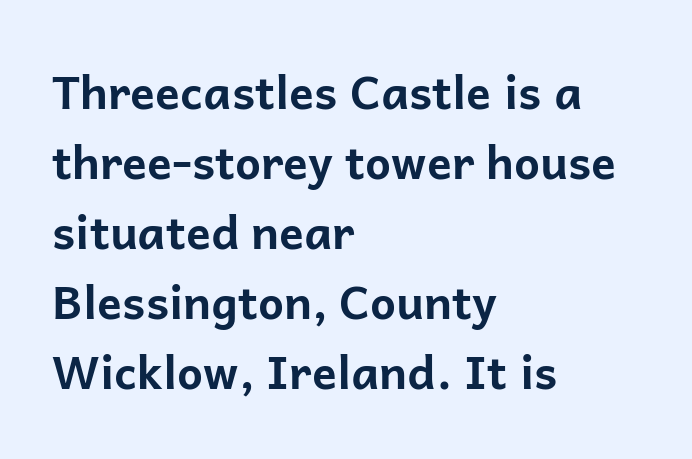
Words appear dense and cohesive because spacing is normal. Plain, unruled lines of type. Alignment: flush left. Heft: maximum for text — a bold. The block of text has a typical density, with ordinary space between rows. Think of a printed novel: that variable character pitch is what you see here.
